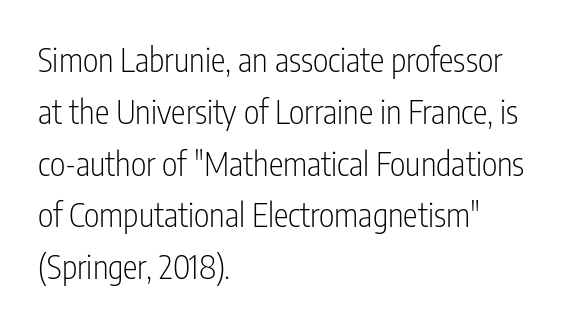
A typesetter would label this face a sans. Only glyphs here, with clear space below each row. Here the glyphs are tracked normally, forming tight word shapes. Notice how the passage keeps a crisp vertical edge on the left only. Rendered with straight, roman letterforms. Compared with typical paragraphs, the rows here are spaced about the same.
